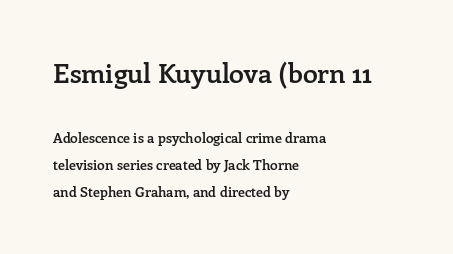
The image shows 27 px text type, upright; set left-aligned, loose line spacing (1.93x), normal letter spacing, not underlined; the first (top) block is 1.93x larger.
